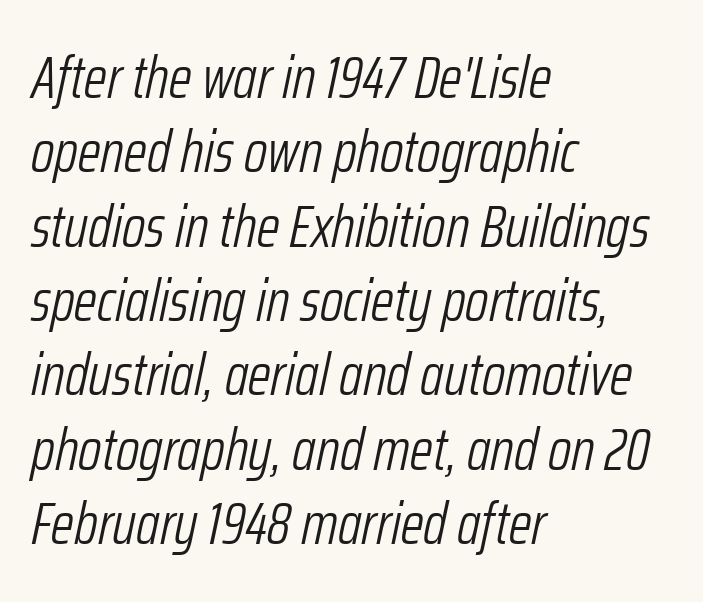
The image shows 59 px light, condensed type, italic (leaning right); set left-aligned, normal line spacing (1.26x), normal letter spacing, not underlined; low stroke contrast and a medium x-height.
